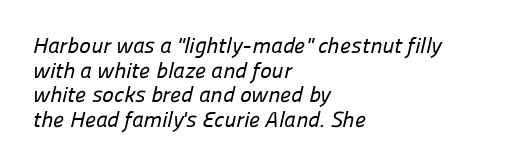
{"underline": "no", "align": "left", "line_spacing": "tight", "line_spacing_ratio": 1.12, "letter_spacing": "normal", "letter_spacing_em": 0.0, "glyph_px": 22}
